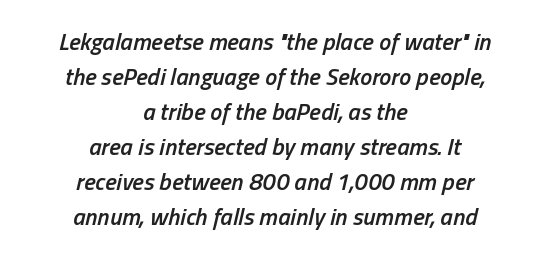
Notice how descenders clear the ascenders below comfortably — that's standard leading. Slant detected: the letters are inclined. Bare-footed words on every line. Caption: standard tracking, unaltered. The paragraph has two soft edges and a firm central axis. Students, this is semibold: more ink than regular, less than bold.
